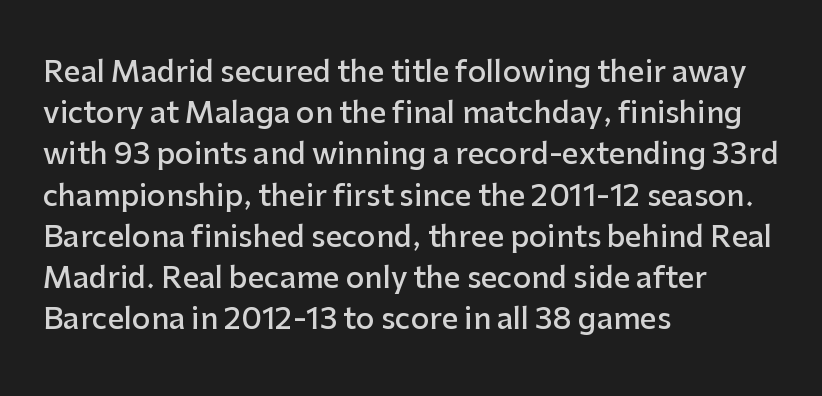
The image shows 29 px semibold sans-serif type, upright; set left-aligned, normal line spacing (1.42x), normal letter spacing, not underlined; low stroke contrast and a medium x-height.
